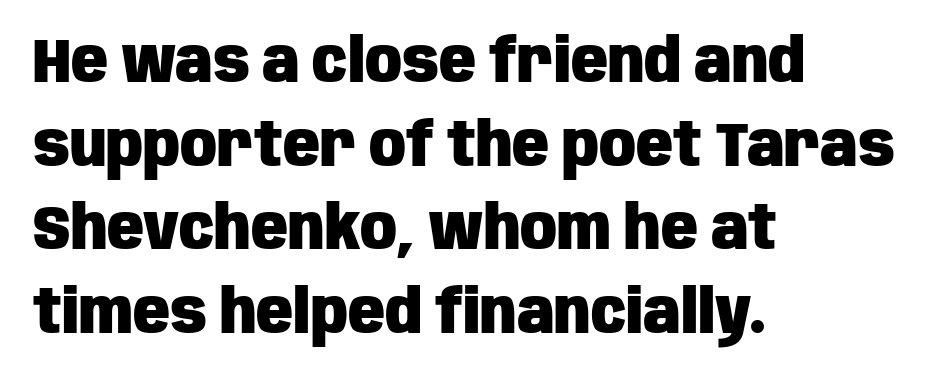
The image shows 61 px heavy, condensed sans-serif type, upright; set left-aligned, normal line spacing (1.37x), normal letter spacing, not underlined; low stroke contrast and a large x-height.
